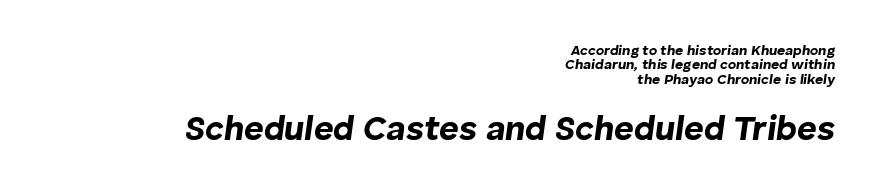
Short note: letters normally spaced. Quick note: interline space is minimal. Underline: absent. The passage shown is typed in a proportional face where columns would drift.
